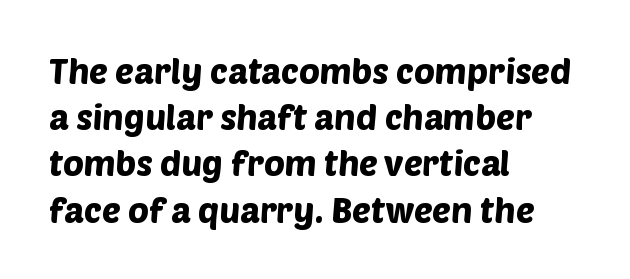
Unmarked baselines from the first word to the last. Regular leading. The typesetter chose a ragged-right arrangement here. Think of a printed novel: that variable character pitch is what you see here.
